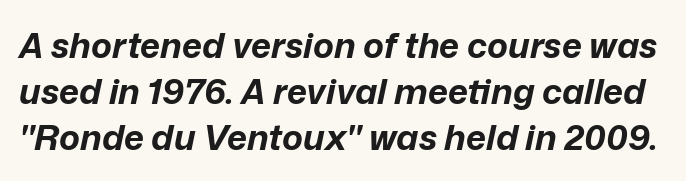
The image shows 35 px bold type, italic (leaning right); set normal line spacing (1.31x), normal letter spacing, not underlined; low stroke contrast and a medium x-height.
